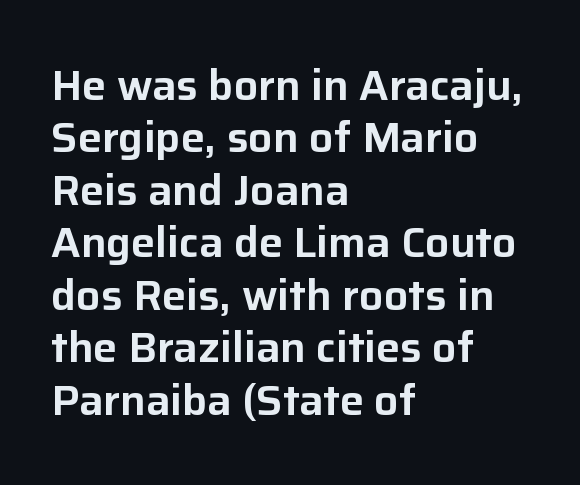
The image shows 43 px sans-serif type, upright; set left-aligned, line spacing 1.22x, normal letter spacing, not underlined; low stroke contrast and a medium x-height.
